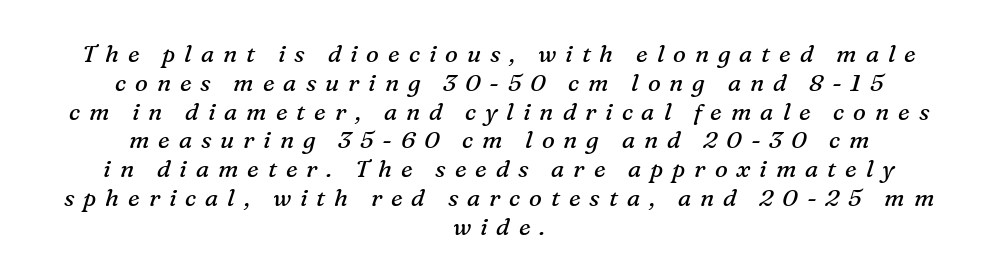
Reading down the block, each line starts at a different indent, mirrored at its end. This rendering features lettering with no underline. The face used here has a pronounced slope to its letters. Here the glyphs are tracked loosely, breaking word shapes into spaced letters. Stroke thickness stays within the range of a standard reading face or lighter.
